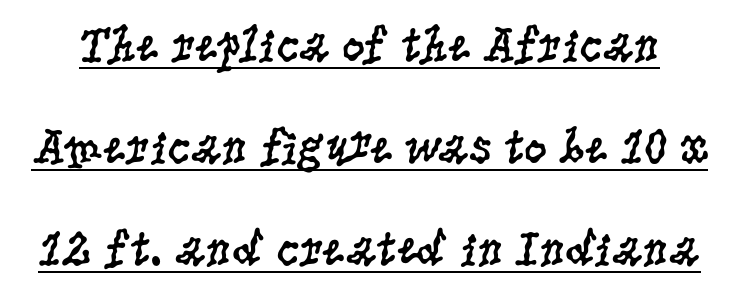
Q: Is the text bold? A: No.
Q: Is the typeface a serif or a sans-serif typeface? A: Serif.
Q: Is the text underlined? A: Yes.
Q: Is the spacing between letters normal or unusually wide? A: Normal.
Q: Is the spacing between lines tight, normal or loose? A: Loose.
Q: Width (condensed, normal, or wide)? A: Condensed.
Q: Stroke contrast? A: Low.
Q: x-height? A: Large.
Q: Monospaced? A: No.
